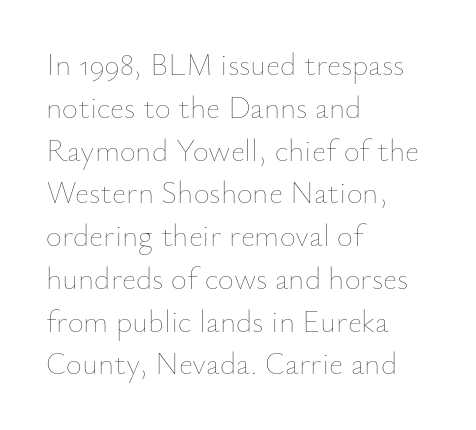
Q: Is the text bold? A: No.
Q: Is the text italic (slanted)? A: No, it is upright.
Q: Is the text underlined? A: No.
Q: How is the paragraph aligned? A: Left-aligned.
Q: Is the spacing between letters normal or unusually wide? A: Normal.
Q: Is the spacing between lines tight, normal or loose? A: Normal.
Q: Width (condensed, normal, or wide)? A: Normal.
Q: Stroke contrast? A: Low.
Q: x-height? A: Small.
Q: Monospaced? A: No.
